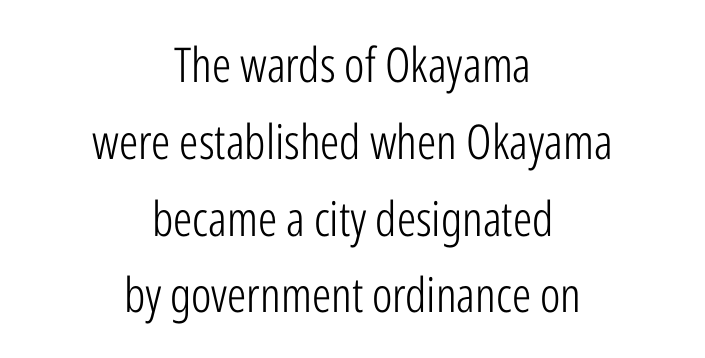
Q: Is the text bold? A: No.
Q: Is the text italic (slanted)? A: No, it is upright.
Q: Is the typeface a serif or a sans-serif typeface? A: Sans-serif.
Q: Is the text underlined? A: No.
Q: How is the paragraph aligned? A: Centered.
Q: Is the spacing between letters normal or unusually wide? A: Normal.
Q: Is the spacing between lines tight, normal or loose? A: Normal.
Q: Width (condensed, normal, or wide)? A: Condensed.
Q: Stroke contrast? A: Low.
Q: x-height? A: Medium.
Q: Monospaced? A: No.
